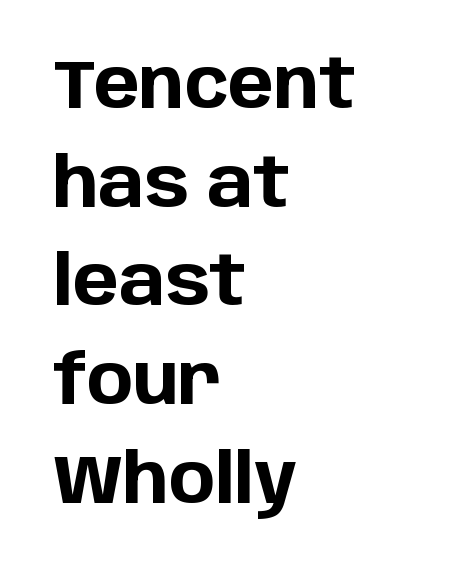
{"serif": "no", "italic": "no", "bold": "yes", "weight": "bold", "width": "normal", "stroke_contrast": "low", "x_height": "large", "monospaced": "no", "underline": "no", "align": "left", "line_spacing": "normal", "line_spacing_ratio": 1.43, "letter_spacing": "normal", "letter_spacing_em": 0.0, "glyph_px": 69}
